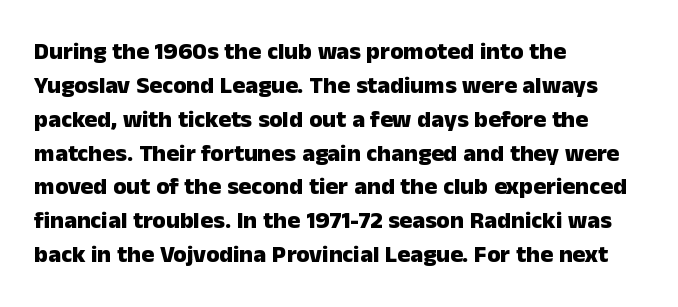
Check under the words: just untouched page. The lettering stays uniformly vertical, giving the passage a roman look. Does the weight exceed regular? Yes, all the way to bold. Leading: standard.
